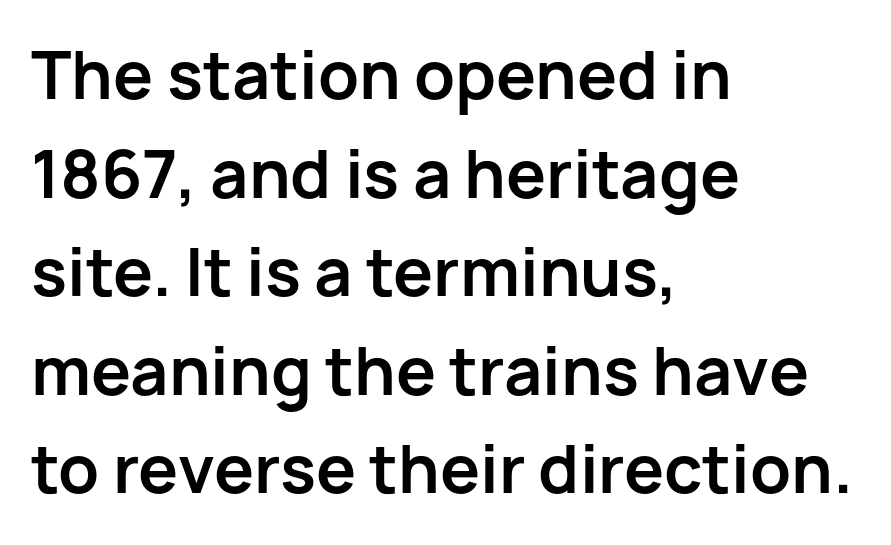
Q: Is the text bold? A: Yes.
Q: Is the text italic (slanted)? A: No, it is upright.
Q: Is the typeface a serif or a sans-serif typeface? A: Sans-serif.
Q: Is the text underlined? A: No.
Q: How is the paragraph aligned? A: Left-aligned.
Q: Is the spacing between letters normal or unusually wide? A: Normal.
Q: Is the spacing between lines tight, normal or loose? A: Normal.
Q: Width (condensed, normal, or wide)? A: Normal.
Q: Stroke contrast? A: Low.
Q: x-height? A: Medium.
Q: Monospaced? A: No.
